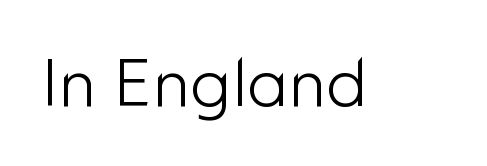
Type without underlining. Stem width sits at or under what a default text font uses. Think of a printed novel: that variable character pitch is what you see here. This is sans-serif lettering, the kind often seen on screens and signage.
